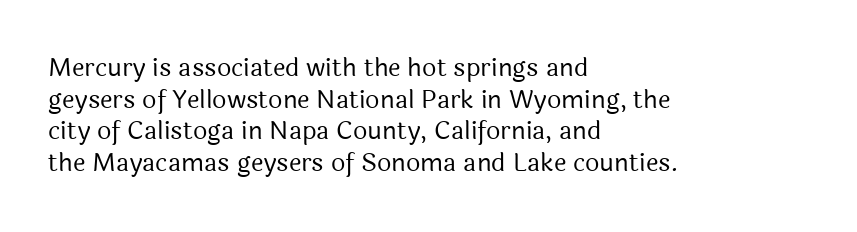
The image shows 25 px text type, upright; set left-aligned, normal line spacing (1.27x), normal letter spacing, not underlined.
